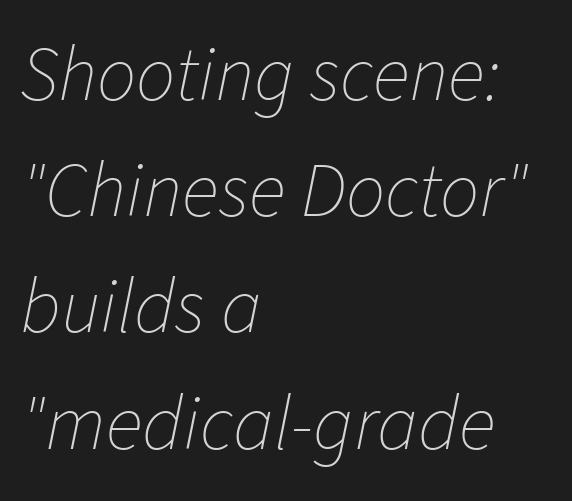
The image shows 78 px thin type, italic (leaning right); set left-aligned, normal line spacing (1.49x), normal letter spacing, not underlined; low stroke contrast and a medium x-height.
